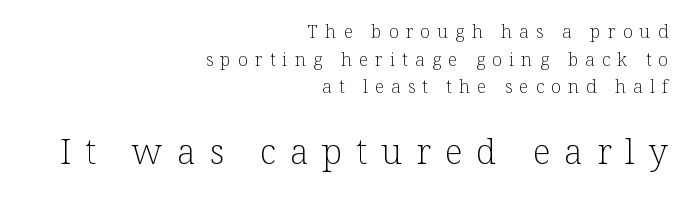
The image shows 35 px light serif type, upright; set right-aligned, normal line spacing (1.53x), unusually wide letter spacing (+0.4 em), not underlined; the second (bottom) block is 1.94x larger; low stroke contrast and a medium x-height.
